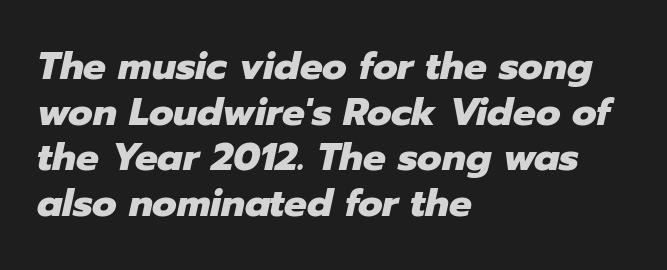
Q: Is the text bold? A: Yes.
Q: Is the text italic (slanted)? A: Yes, it leans right by about 12 degrees.
Q: Is the text underlined? A: No.
Q: How is the paragraph aligned? A: Left-aligned.
Q: Is the spacing between letters normal or unusually wide? A: Normal.
Q: Width (condensed, normal, or wide)? A: Normal.
Q: Stroke contrast? A: Low.
Q: x-height? A: Medium.
Q: Monospaced? A: No.
